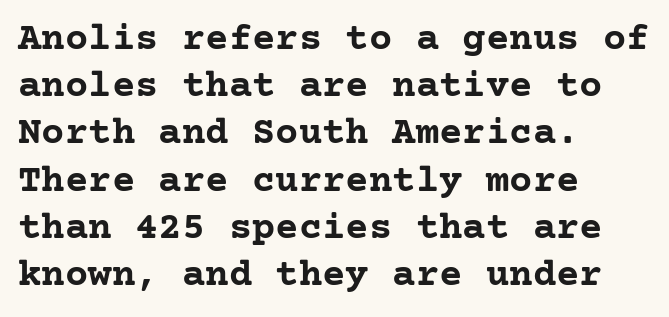
Q: Is the text bold? A: Yes.
Q: Is the text italic (slanted)? A: No, it is upright.
Q: Is the typeface a serif or a sans-serif typeface? A: Serif.
Q: Is the text underlined? A: No.
Q: How is the paragraph aligned? A: Left-aligned.
Q: Is the spacing between letters normal or unusually wide? A: Normal.
Q: Width (condensed, normal, or wide)? A: Normal.
Q: Stroke contrast? A: Low.
Q: x-height? A: Medium.
